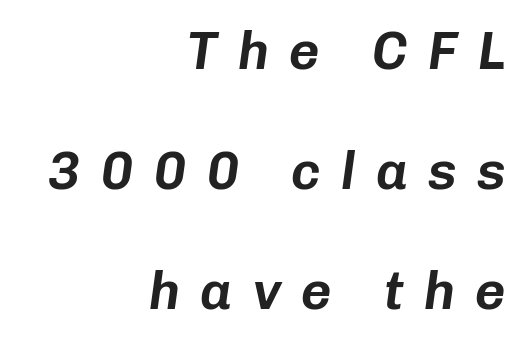
The image shows 53 px text type, italic (leaning right); set right-aligned, loose line spacing (2.26x), unusually wide letter spacing (+0.38 em), not underlined; low stroke contrast and a medium x-height.
